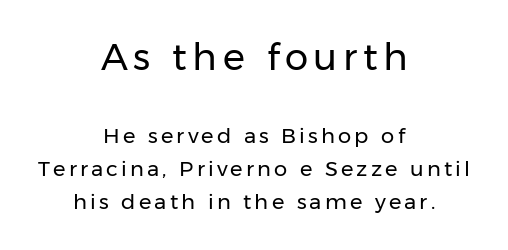
The words here are not underlined. Stroke thickness stays within the range of a standard reading face or lighter. This is roman type, the default non-slanted kind. Baseline-to-baseline distance is the conventional proportion of letter height. Look at the bottom of the vertical strokes: they stop flat, with no serifs.
